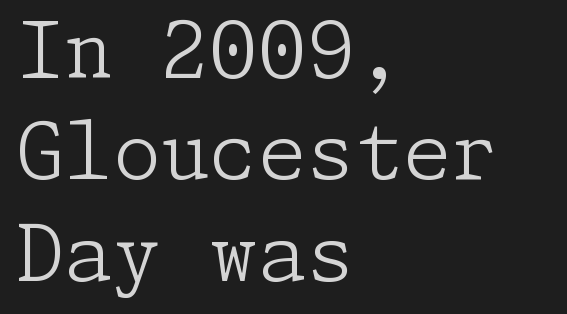
The image shows 78 px light serif type, upright; set left-aligned, normal line spacing (1.3x), normal letter spacing, not underlined; low stroke contrast and a medium x-height.
